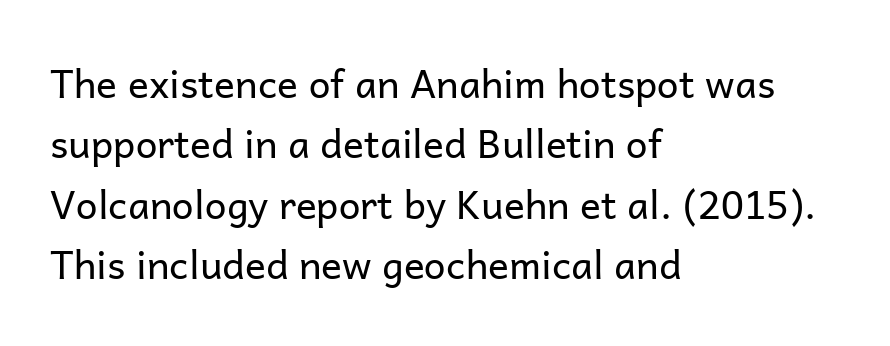
Q: Is the text bold? A: No.
Q: Is the text italic (slanted)? A: No, it is upright.
Q: Is the typeface a serif or a sans-serif typeface? A: Sans-serif.
Q: Is the text underlined? A: No.
Q: How is the paragraph aligned? A: Left-aligned.
Q: Is the spacing between letters normal or unusually wide? A: Normal.
Q: Is the spacing between lines tight, normal or loose? A: Normal.
Q: Width (condensed, normal, or wide)? A: Normal.
Q: Stroke contrast? A: Low.
Q: x-height? A: Medium.
Q: Monospaced? A: No.
